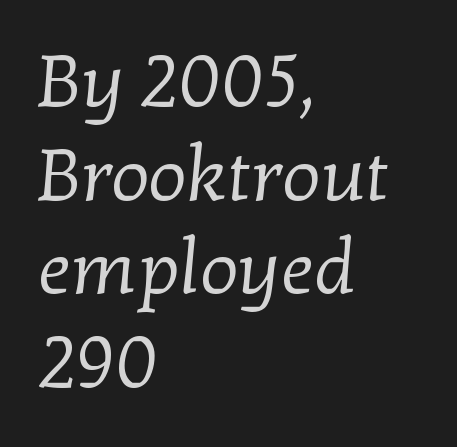
{"serif": "yes", "bold": "no", "weight": "regular", "width": "normal", "stroke_contrast": "low", "x_height": "medium", "monospaced": "no", "underline": "no", "align": "left", "line_spacing": "normal", "line_spacing_ratio": 1.25, "letter_spacing": "normal", "letter_spacing_em": 0.0, "glyph_px": 75}
